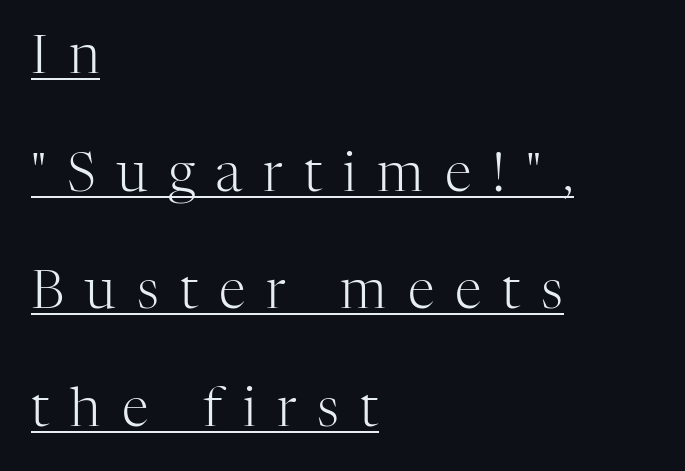
Serifs: yes, visible at the terminals of the letterforms. The face used here is proportionally spaced, like ordinary book or web type. This reads as an unemphasized weight, regular at the heaviest. Short note: letters widely spaced. Airy leading.
